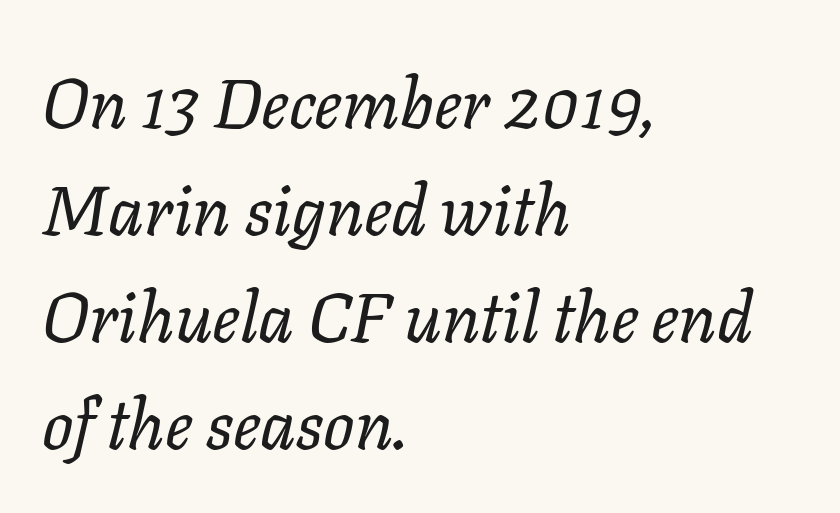
{"italic": "yes", "lean": "right", "slant_degrees": 11, "bold": "no", "weight": "regular", "width": "normal", "stroke_contrast": "low", "x_height": "medium", "monospaced": "no", "underline": "no", "align": "left", "line_spacing": "normal", "line_spacing_ratio": 1.55, "letter_spacing": "normal", "letter_spacing_em": 0.0, "glyph_px": 69}
